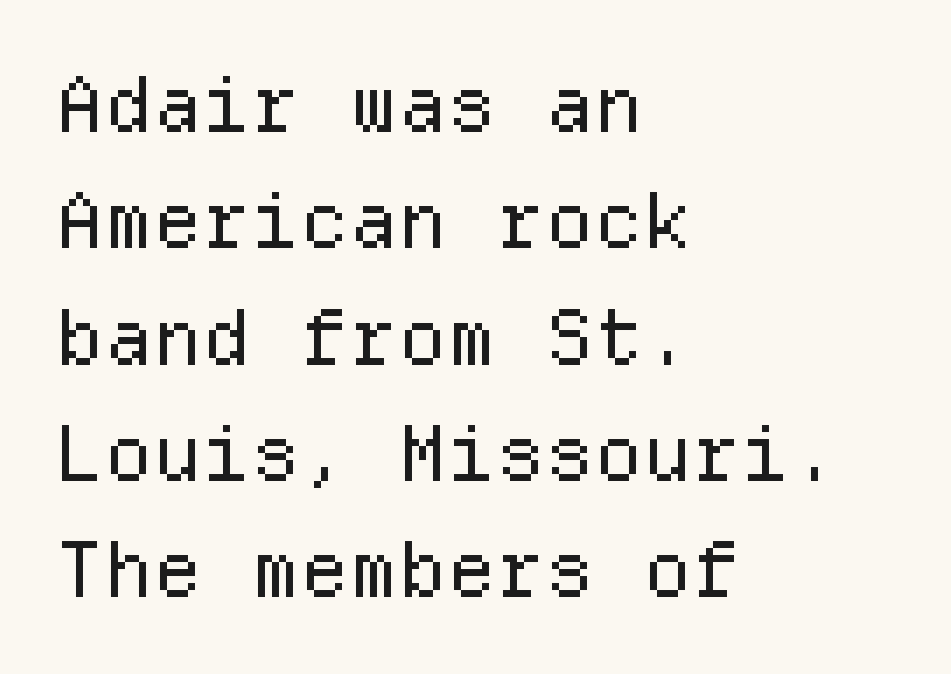
{"serif": "no", "italic": "no", "bold": "no", "weight": "regular", "width": "normal", "stroke_contrast": "low", "x_height": "medium", "monospaced": "yes", "underline": "no", "align": "left", "line_spacing": "normal", "line_spacing_ratio": 1.51, "letter_spacing": "normal", "letter_spacing_em": 0.0, "glyph_px": 77}
